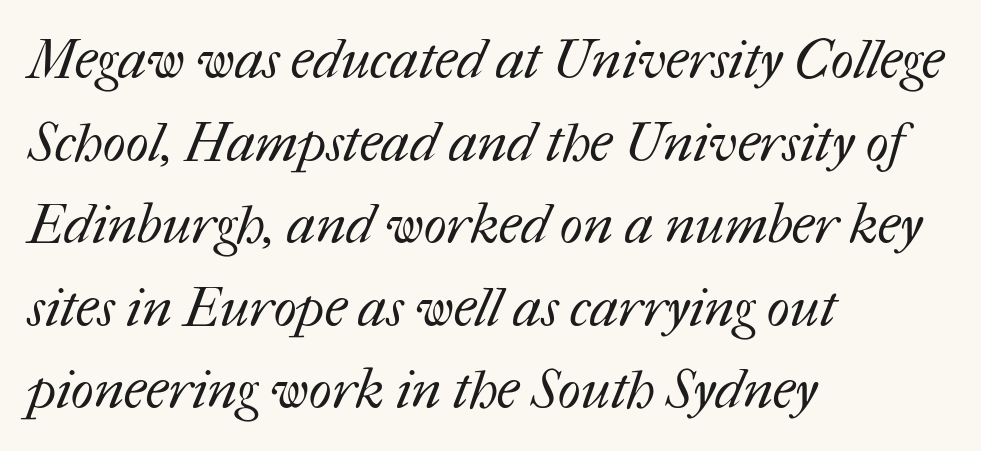
The image shows 54 px regular-weight type; set left-aligned, normal line spacing (1.53x), normal letter spacing, not underlined; medium stroke contrast and a medium x-height.
